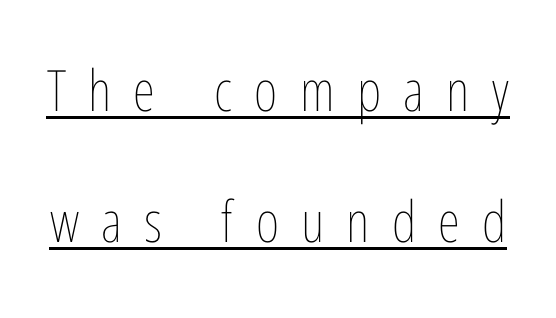
Q: Is the text bold? A: No.
Q: Is the text italic (slanted)? A: No, it is upright.
Q: Is the text underlined? A: Yes.
Q: Is the spacing between letters normal or unusually wide? A: Unusually wide.
Q: Is the spacing between lines tight, normal or loose? A: Loose.
Q: Width (condensed, normal, or wide)? A: Condensed.
Q: Stroke contrast? A: Low.
Q: x-height? A: Medium.
Q: Monospaced? A: No.
